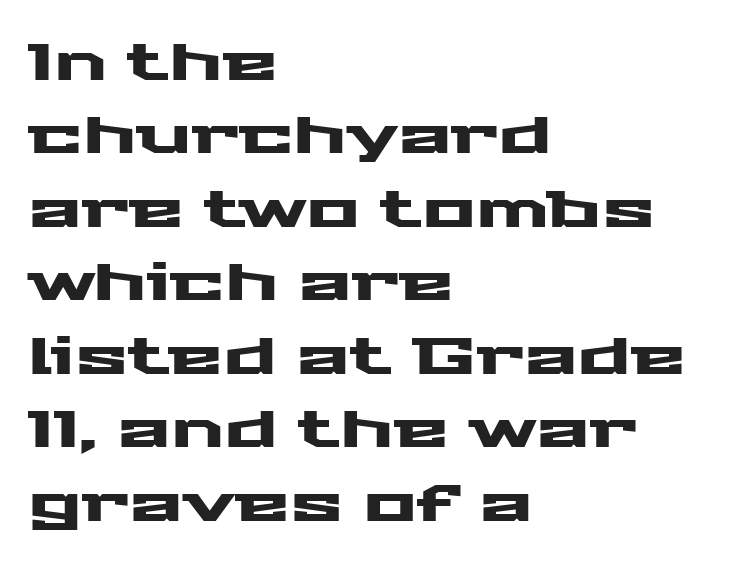
The image shows 50 px wide sans-serif type, upright; set left-aligned, normal line spacing (1.47x), normal letter spacing, not underlined; medium stroke contrast and a medium x-height.
